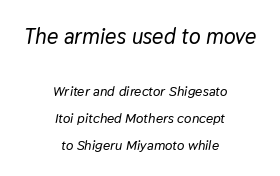
Q: Is the text italic (slanted)? A: Yes, it leans right by about 9 degrees.
Q: Is the text underlined? A: No.
Q: How is the paragraph aligned? A: Centered.
Q: Is the spacing between letters normal or unusually wide? A: Normal.
Q: Is the spacing between lines tight, normal or loose? A: Loose.
Q: Which block of text is set in a larger size, the first (top) or the second (bottom)? A: The first (top) one.
